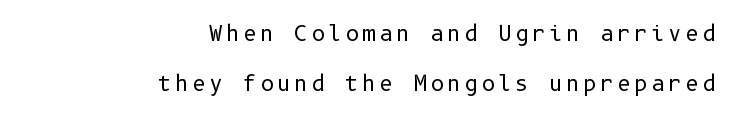
Designer's note — italics off, roman on. The area under the type is left untouched. Each new line begins a long way beneath the previous one. The paragraph has a hard right edge and a soft left edge. Vertical stems look standard width or narrower in stroke.
